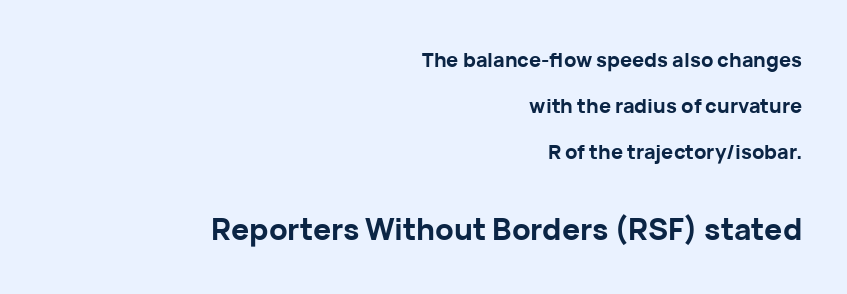
The image shows 30 px bold sans-serif type, upright; set right-aligned, loose line spacing (2.31x), normal letter spacing, not underlined; the second (bottom) block is 1.5x larger; low stroke contrast and a medium x-height.
